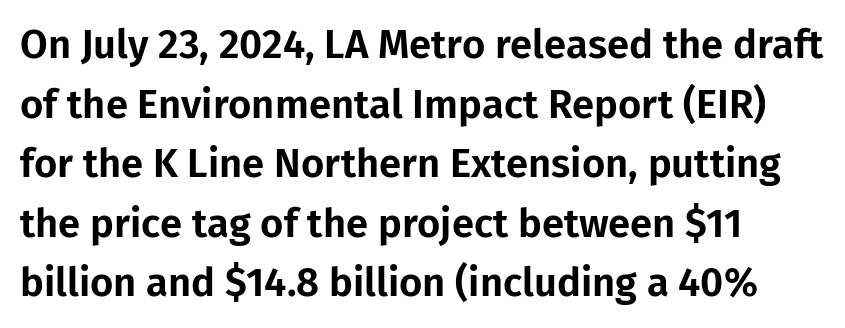
A sans-serif font was chosen for this passage. Does the copy run flush right? No — it runs flush left. Leading: standard. Do the letters lean? They stand straight. The foot of each line stays bare and open.
